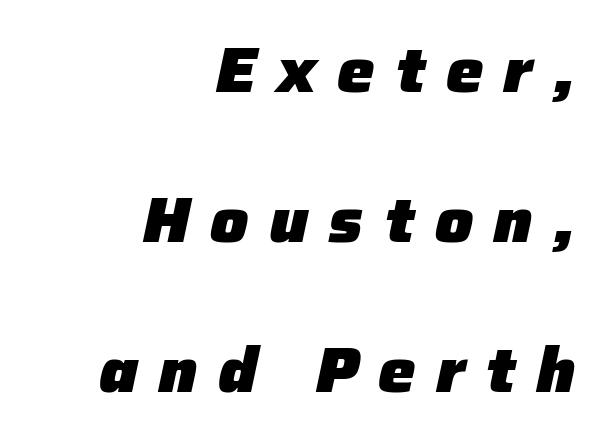
Does the leading feel generous? Absolutely, it's lavish. Caption: expanded tracking, letters set apart. Check under the words: just untouched page. The rendering anchors every line to the right-hand side. Do the characters align in a grid? No, the font is proportional. The letters are bold, with thick, heavy strokes.
